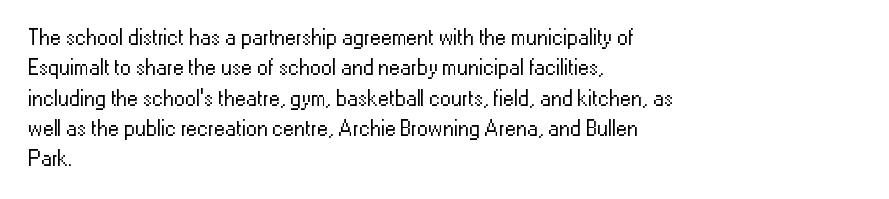
Q: Is the text bold? A: No.
Q: Is the text italic (slanted)? A: No, it is upright.
Q: Is the text underlined? A: No.
Q: How is the paragraph aligned? A: Left-aligned.
Q: Is the spacing between letters normal or unusually wide? A: Normal.
Q: Is the spacing between lines tight, normal or loose? A: Normal.
